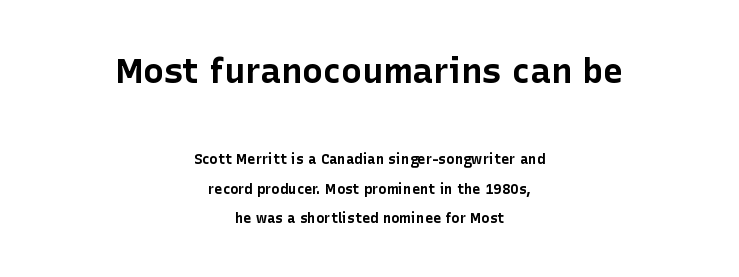
{"serif": "no", "italic": "no", "bold": "yes", "weight": "bold", "width": "normal", "stroke_contrast": "low", "x_height": "medium", "monospaced": "no", "underline": "no", "align": "center", "line_spacing": "loose", "line_spacing_ratio": 2.1, "letter_spacing": "normal", "letter_spacing_em": 0.0, "larger_block": "first", "size_ratio": 2.5, "glyph_px": 35}
